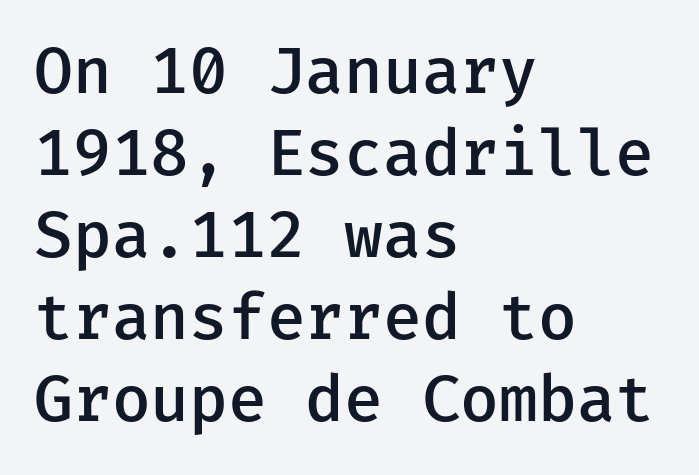
{"serif": "no", "italic": "no", "bold": "semi", "weight": "semibold", "width": "normal", "stroke_contrast": "low", "x_height": "medium", "monospaced": "yes", "underline": "no", "align": "left", "line_spacing": "normal", "line_spacing_ratio": 1.3, "letter_spacing": "normal", "letter_spacing_em": 0.0, "glyph_px": 63}
